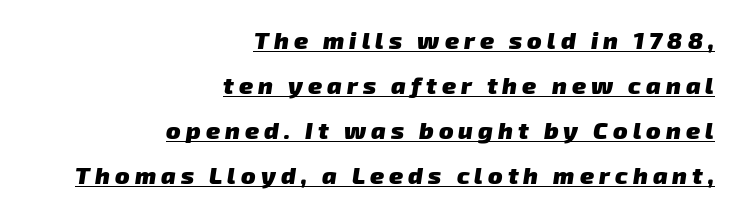
{"bold": "yes", "underline": "yes", "align": "right", "line_spacing_ratio": 1.87, "letter_spacing": "wide", "letter_spacing_em": 0.21, "glyph_px": 24}
